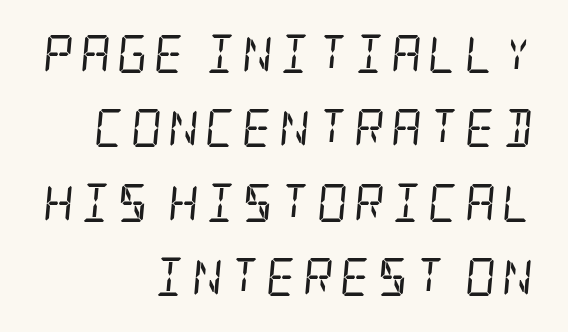
One glance says open: line gaps are wider than usual. Quick note: italic. Which margin do the lines hug? The right one — the left edge is uneven. In terms of letterform style, serifs are clearly present. Stems and bowls with no extra thickness — not bold. Nobody drew a line under any word here.
